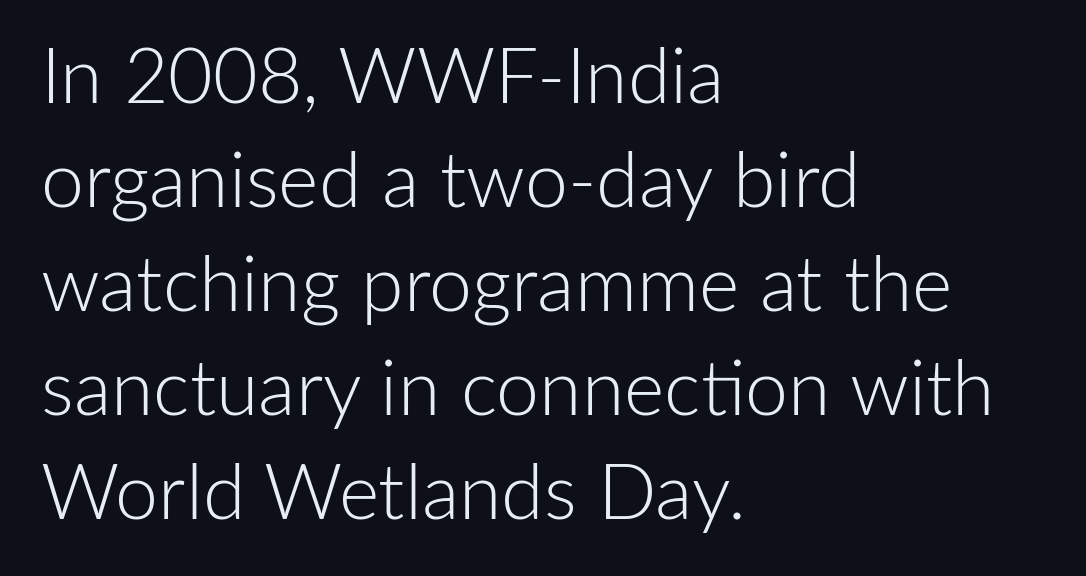
Quick note: underline off. Is the letter spacing exaggerated? No — it looks like the ordinary default. Unbolded letterforms with no extra heft. Rows of type keep a routine distance in the vertical direction.
